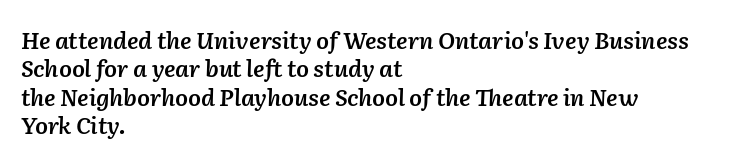
Q: Is the text bold? A: Semi-bold.
Q: Is the text italic (slanted)? A: Yes, it leans right by about 2 degrees.
Q: Is the text underlined? A: No.
Q: How is the paragraph aligned? A: Left-aligned.
Q: Is the spacing between letters normal or unusually wide? A: Normal.
